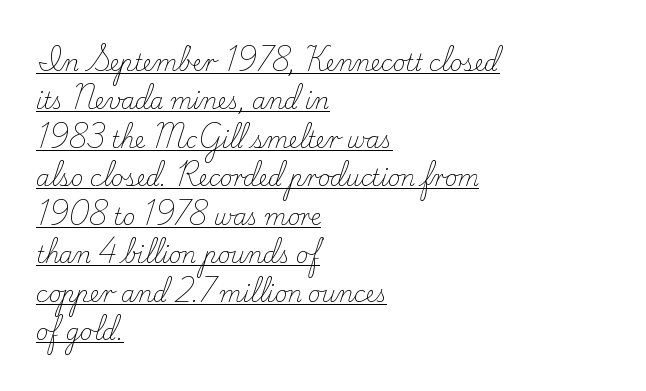
Q: Is the text bold? A: No.
Q: Is the text italic (slanted)? A: Yes.
Q: Is the text underlined? A: Yes.
Q: How is the paragraph aligned? A: Left-aligned.
Q: Is the spacing between letters normal or unusually wide? A: Normal.
